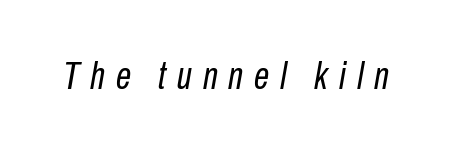
Q: Is the text bold? A: No.
Q: Is the text italic (slanted)? A: Yes, it leans right by about 10 degrees.
Q: Is the text underlined? A: No.
Q: Is the spacing between letters normal or unusually wide? A: Unusually wide.
Q: Width (condensed, normal, or wide)? A: Condensed.
Q: Stroke contrast? A: Low.
Q: x-height? A: Medium.
Q: Monospaced? A: No.
